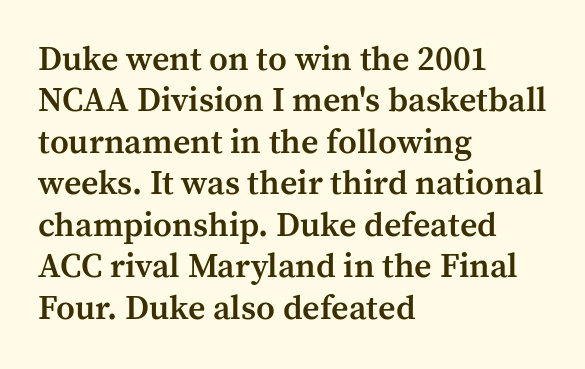
Q: Is the text bold? A: Semi-bold.
Q: Is the text italic (slanted)? A: No, it is upright.
Q: Is the typeface a serif or a sans-serif typeface? A: Serif.
Q: Is the text underlined? A: No.
Q: How is the paragraph aligned? A: Left-aligned.
Q: Is the spacing between letters normal or unusually wide? A: Normal.
Q: Width (condensed, normal, or wide)? A: Normal.
Q: Stroke contrast? A: Medium.
Q: x-height? A: Medium.
Q: Monospaced? A: No.
